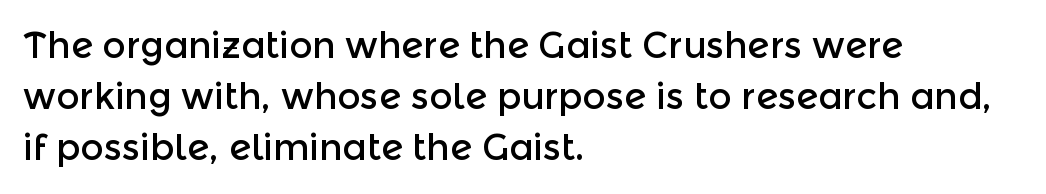
{"serif": "no", "italic": "no", "width": "normal", "x_height": "medium", "monospaced": "no", "underline": "no", "align": "left", "line_spacing": "normal", "line_spacing_ratio": 1.42, "letter_spacing": "normal", "letter_spacing_em": 0.0, "glyph_px": 36}
